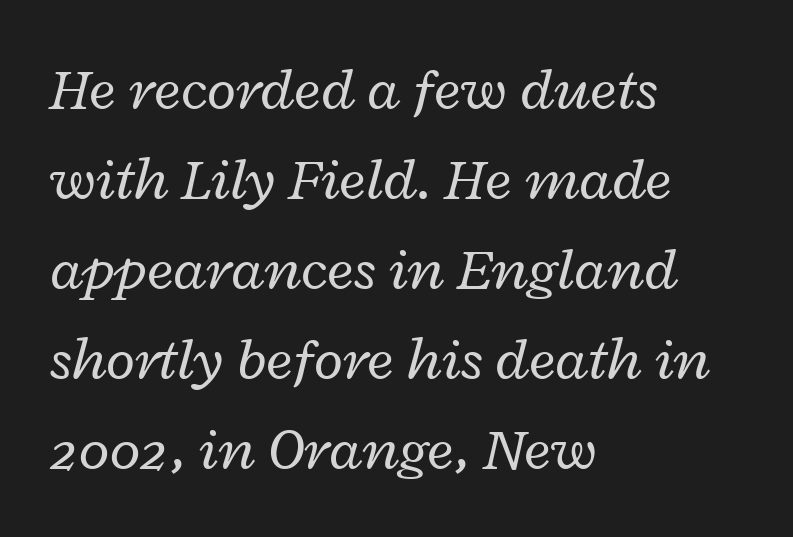
Q: Is the text bold? A: No.
Q: Is the text italic (slanted)? A: Yes, it leans right by about 12 degrees.
Q: Is the text underlined? A: No.
Q: How is the paragraph aligned? A: Left-aligned.
Q: Is the spacing between letters normal or unusually wide? A: Normal.
Q: Is the spacing between lines tight, normal or loose? A: Normal.
Q: Width (condensed, normal, or wide)? A: Wide.
Q: Stroke contrast? A: Low.
Q: x-height? A: Medium.
Q: Monospaced? A: No.
